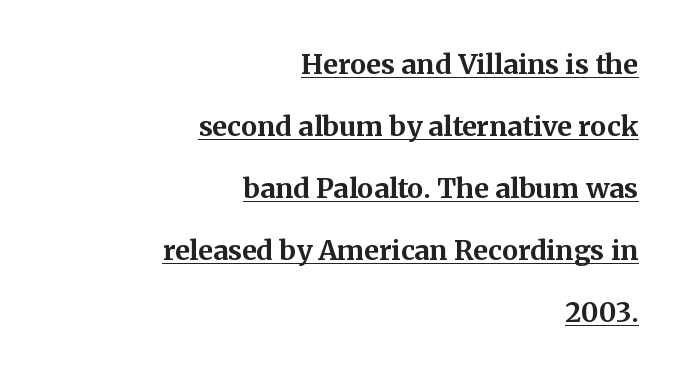
The image shows 27 px bold type, upright; set right-aligned, loose line spacing (2.3x), normal letter spacing, underlined.
